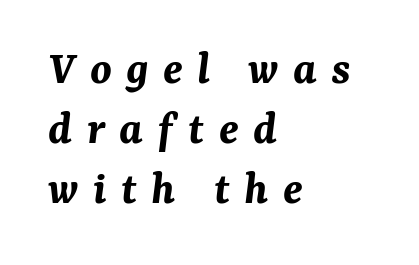
Rows of type keep a routine distance in the vertical direction. Line starts are locked; line ends wander. Only glyphs here, with clear space below each row. Is the type slanted? Yes — the strokes lean at a clear angle.
